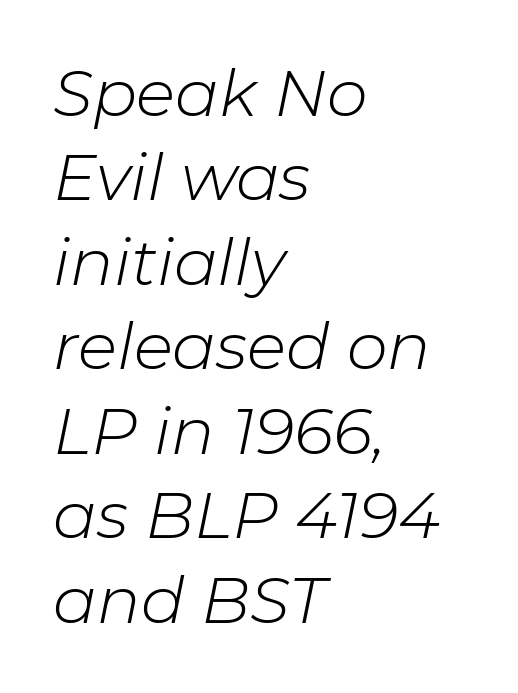
Every character sits at an angle, as italics do. Glyph-to-glyph distance matches everyday printed text. A student would call this left alignment; a typographer would say flush left, rag right. No chunkiness to these letters — they're not bold. Honestly, there is no underline to notice here at all.
